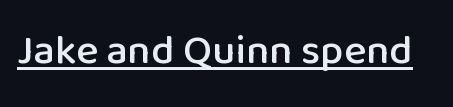
The image shows 42 px sans-serif type, upright; set normal letter spacing, underlined; low stroke contrast and a medium x-height.
